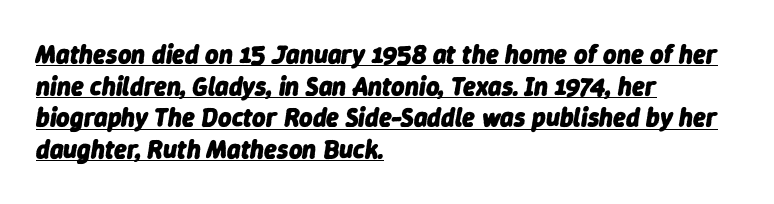
Short note: letters normally spaced. Compared with ordinary roman type, these characters are visibly tilted. Plenty of ink on the page — the face is bold. Typeset ragged right — the left edge is the straight one.
